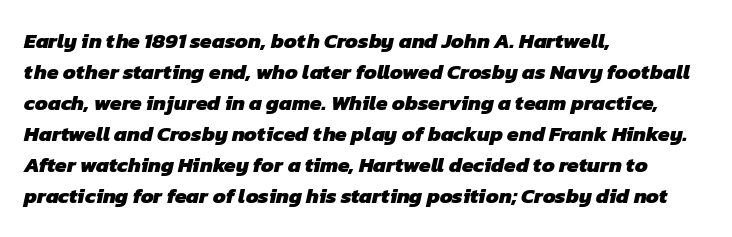
The image shows 21 px bold type; set left-aligned, normal line spacing (1.48x), normal letter spacing, not underlined.
